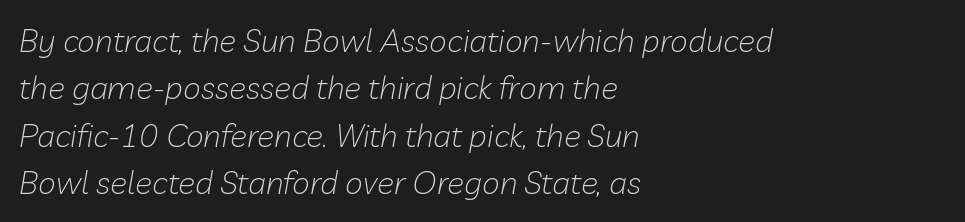
{"italic": "yes", "lean": "right", "slant_degrees": 10, "bold": "no", "weight": "light", "width": "normal", "stroke_contrast": "low", "x_height": "medium", "monospaced": "no", "underline": "no", "align": "left", "line_spacing": "normal", "line_spacing_ratio": 1.48, "letter_spacing": "normal", "letter_spacing_em": 0.0, "glyph_px": 32}
